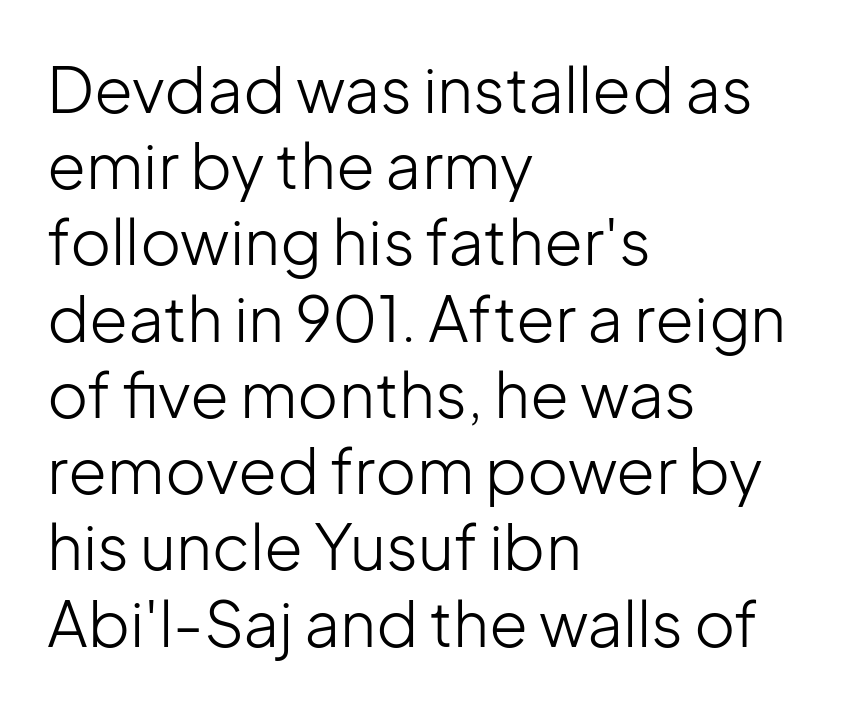
{"serif": "no", "italic": "no", "bold": "no", "weight": "light", "width": "normal", "stroke_contrast": "low", "x_height": "medium", "monospaced": "no", "underline": "no", "align": "left", "line_spacing_ratio": 1.21, "letter_spacing": "normal", "letter_spacing_em": 0.0, "glyph_px": 63}
